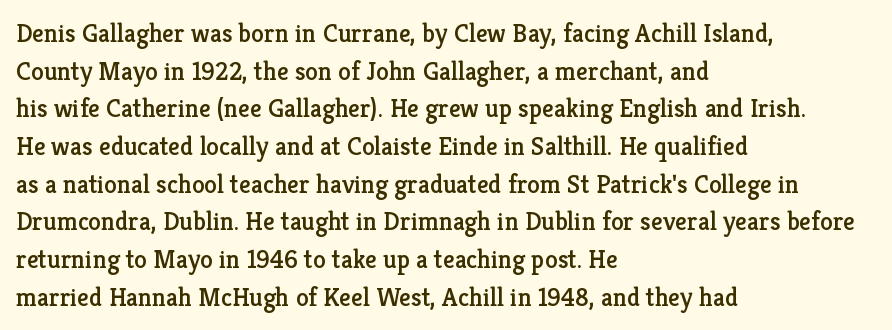
The image shows 26 px text type, upright; set left-aligned, normal line spacing (1.45x), normal letter spacing, not underlined.
